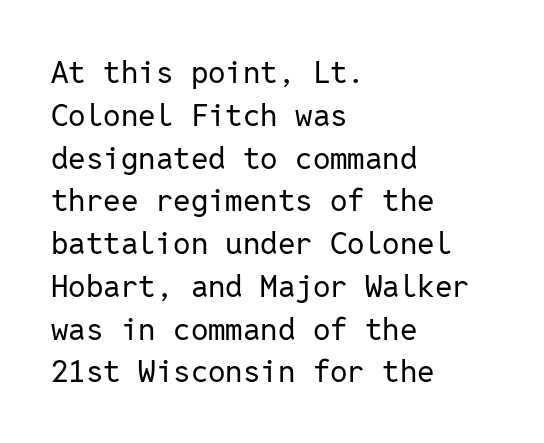
The image shows 31 px regular-weight sans-serif type, upright, monospaced; set left-aligned, normal line spacing (1.38x), normal letter spacing, not underlined; low stroke contrast and a medium x-height.
